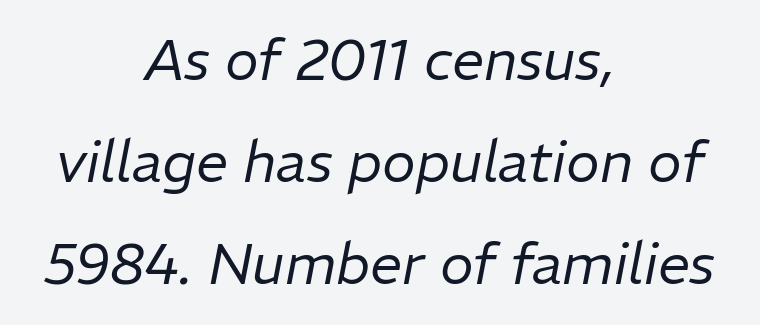
Q: Is the text bold? A: No.
Q: Is the text italic (slanted)? A: Yes, it leans right by about 11 degrees.
Q: Is the text underlined? A: No.
Q: How is the paragraph aligned? A: Centered.
Q: Is the spacing between letters normal or unusually wide? A: Normal.
Q: Width (condensed, normal, or wide)? A: Normal.
Q: Stroke contrast? A: Low.
Q: x-height? A: Medium.
Q: Monospaced? A: No.
